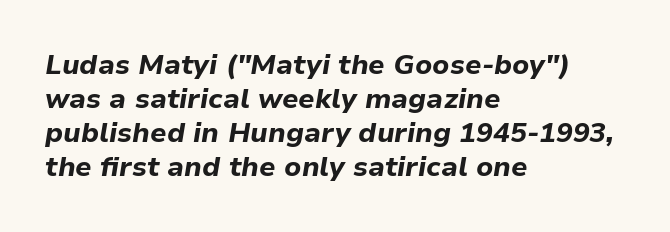
The image shows 28 px bold type, italic (leaning right); set left-aligned, line spacing 1.22x, normal letter spacing, not underlined; low stroke contrast and a medium x-height.
